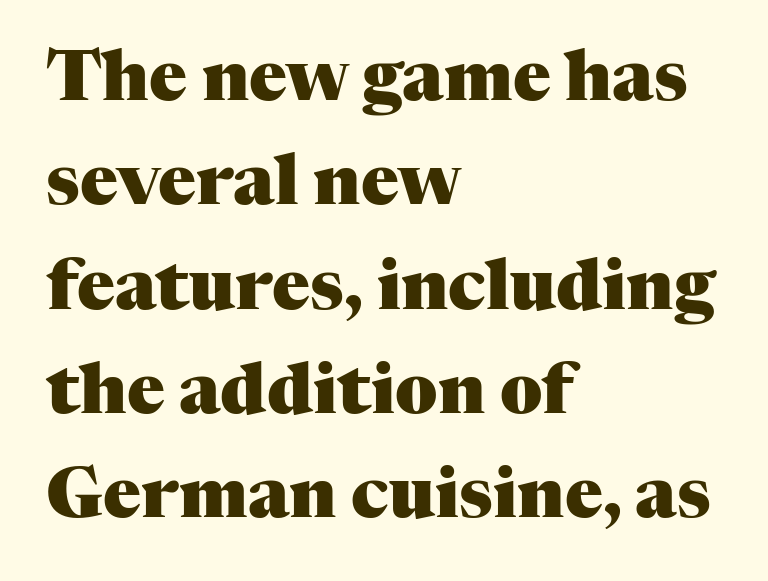
Q: Is the text bold? A: Yes.
Q: Is the text italic (slanted)? A: No, it is upright.
Q: Is the typeface a serif or a sans-serif typeface? A: Serif.
Q: Is the text underlined? A: No.
Q: How is the paragraph aligned? A: Left-aligned.
Q: Is the spacing between letters normal or unusually wide? A: Normal.
Q: Is the spacing between lines tight, normal or loose? A: Normal.
Q: Width (condensed, normal, or wide)? A: Normal.
Q: Stroke contrast? A: Medium.
Q: x-height? A: Medium.
Q: Monospaced? A: No.
